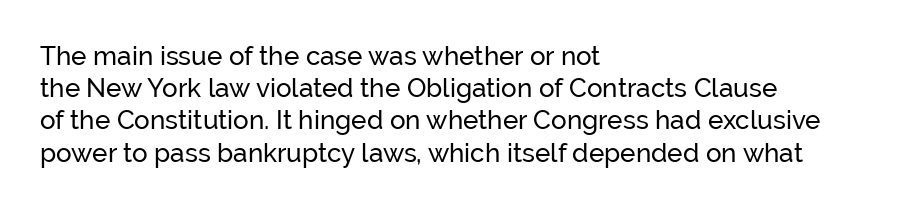
The image shows 26 px text type, upright; set left-aligned, line spacing 1.24x, normal letter spacing, not underlined.
